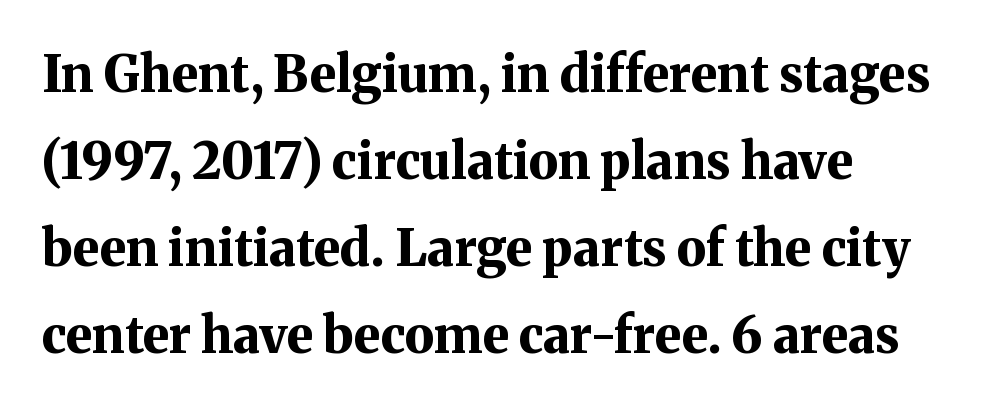
Q: Is the text bold? A: Yes.
Q: Is the text italic (slanted)? A: No, it is upright.
Q: Is the typeface a serif or a sans-serif typeface? A: Serif.
Q: Is the text underlined? A: No.
Q: How is the paragraph aligned? A: Left-aligned.
Q: Is the spacing between letters normal or unusually wide? A: Normal.
Q: Width (condensed, normal, or wide)? A: Normal.
Q: Stroke contrast? A: Medium.
Q: x-height? A: Medium.
Q: Monospaced? A: No.
